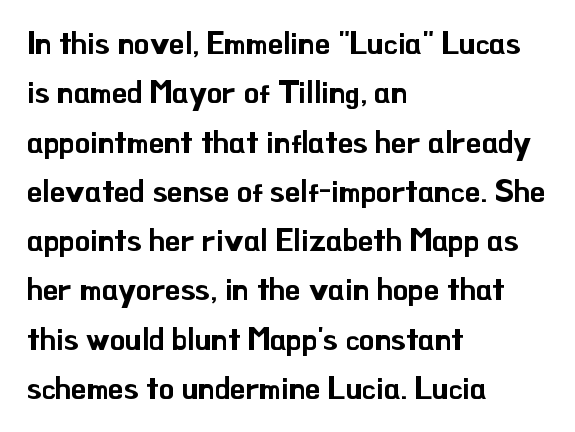
The image shows 31 px sans-serif type, upright; set left-aligned, normal line spacing (1.59x), normal letter spacing, not underlined; low stroke contrast and a small x-height.
